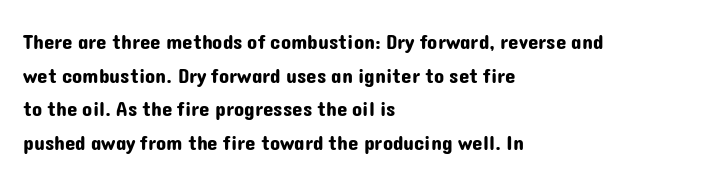
{"italic": "no", "underline": "no", "align": "left", "line_spacing": "normal", "line_spacing_ratio": 1.6, "letter_spacing": "normal", "letter_spacing_em": 0.0, "glyph_px": 21}
